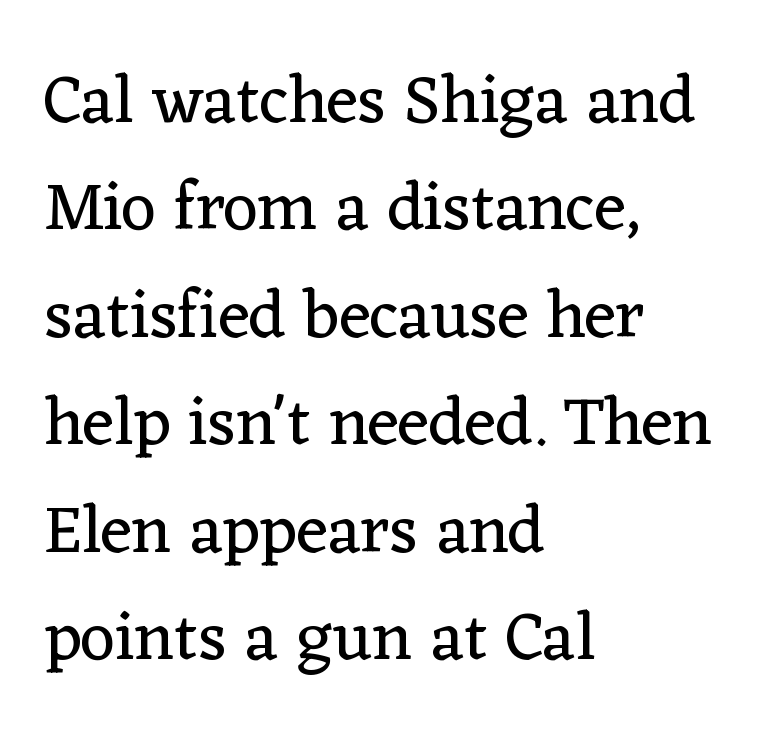
The image shows 68 px regular-weight serif type, upright; set left-aligned, normal line spacing (1.58x), normal letter spacing, not underlined; low stroke contrast and a medium x-height.
